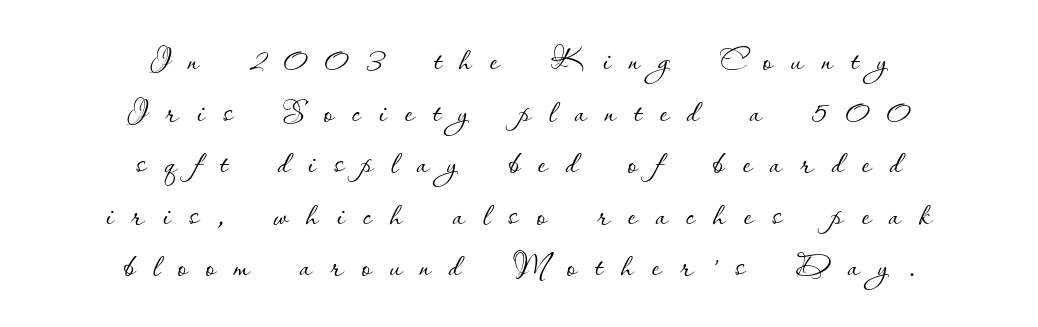
Baseline-to-baseline distance is barely more than the letter height. Letters have the restrained weight of plain body copy at most. Line starts and ends both wander, symmetrically. Letters rest on an invisible, unmarked baseline.
